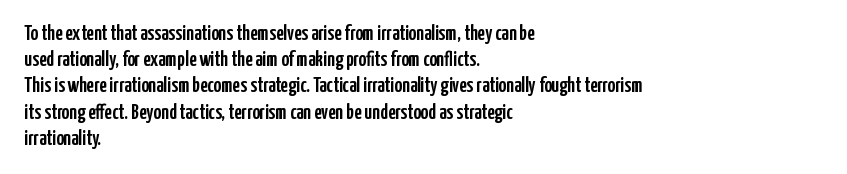
The image shows 21 px text type, upright; set left-aligned, normal line spacing (1.25x), normal letter spacing, not underlined.
